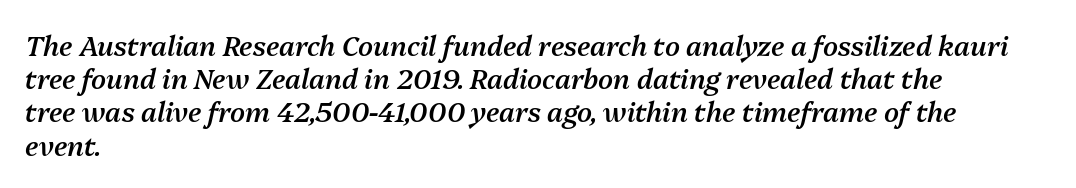
The image shows 27 px text type, italic (leaning right); set left-aligned, line spacing 1.23x, normal letter spacing, not underlined.
